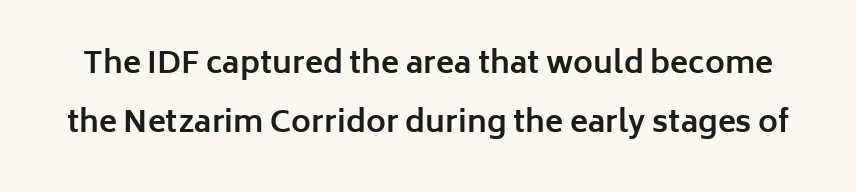
Q: Is the text bold? A: Yes.
Q: Is the text italic (slanted)? A: No, it is upright.
Q: Is the typeface a serif or a sans-serif typeface? A: Sans-serif.
Q: Is the text underlined? A: No.
Q: Is the spacing between letters normal or unusually wide? A: Normal.
Q: Is the spacing between lines tight, normal or loose? A: Loose.
Q: Width (condensed, normal, or wide)? A: Normal.
Q: Stroke contrast? A: Low.
Q: x-height? A: Medium.
Q: Monospaced? A: No.
